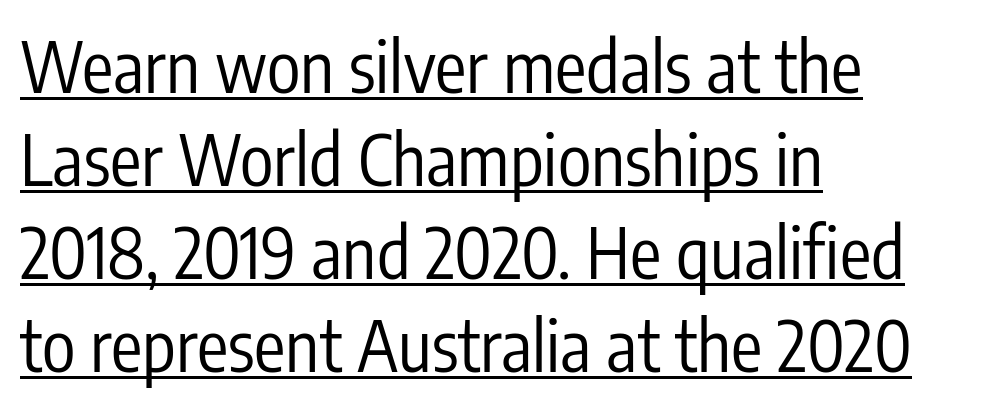
{"serif": "no", "italic": "no", "bold": "no", "weight": "regular", "width": "condensed", "stroke_contrast": "low", "x_height": "medium", "monospaced": "no", "underline": "yes", "align": "left", "line_spacing": "normal", "line_spacing_ratio": 1.33, "letter_spacing": "normal", "letter_spacing_em": 0.0, "glyph_px": 70}
